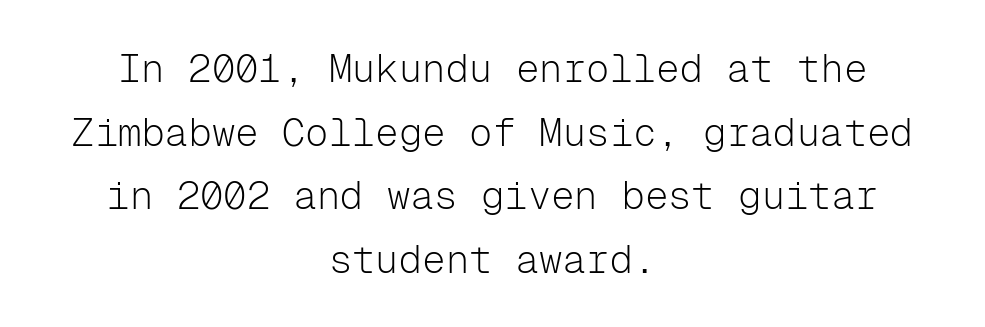
The image shows 39 px light sans-serif type, upright, monospaced; set centered, normal line spacing (1.63x), normal letter spacing, not underlined; low stroke contrast and a medium x-height.
